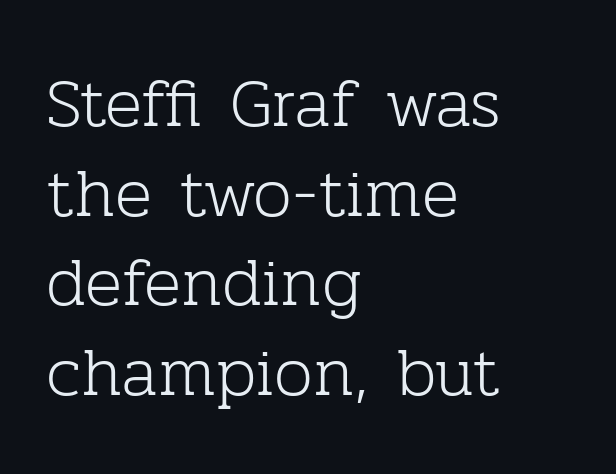
The image shows 69 px light serif type, upright; set left-aligned, normal line spacing (1.3x), normal letter spacing, not underlined; low stroke contrast and a medium x-height.
